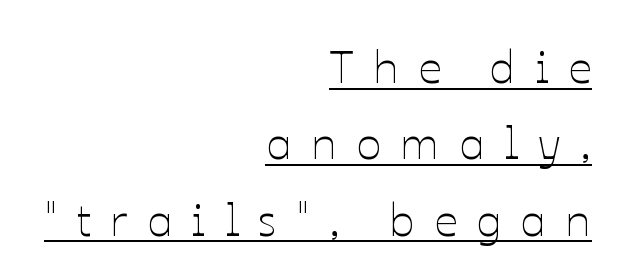
{"italic": "no", "bold": "no", "weight": "thin", "width": "normal", "stroke_contrast": "low", "x_height": "medium", "monospaced": "no", "underline": "yes", "align": "right", "line_spacing": "normal", "line_spacing_ratio": 1.66, "letter_spacing": "wide", "letter_spacing_em": 0.42, "glyph_px": 46}
